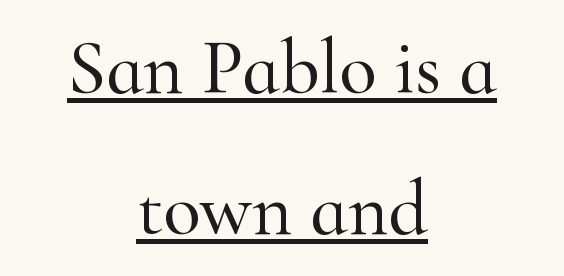
The image shows 77 px serif type, upright; set centered, line spacing 1.83x, normal letter spacing, underlined; high stroke contrast and a small x-height.
